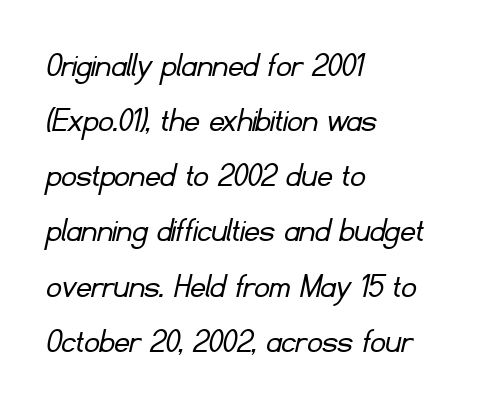
Between one letter and the next there's only the usual sliver of space. Teacher's note: observe the even left margin — that is flush-left alignment. Each stroke keeps to a modest, everyday thickness or less. Line spacing here is normal.
